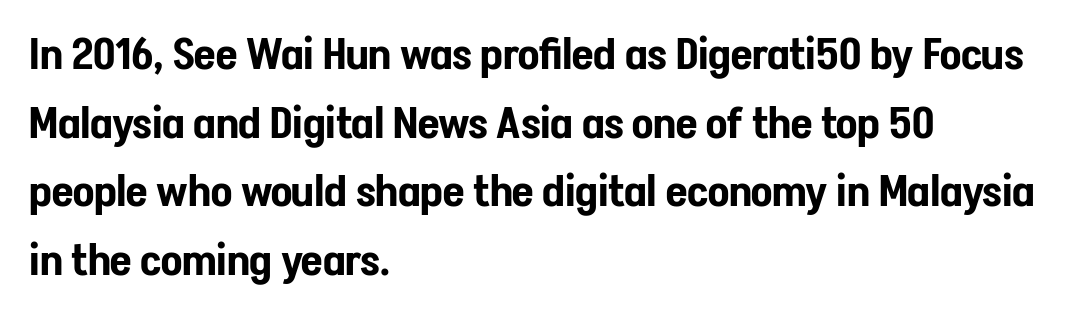
Q: Is the text italic (slanted)? A: No, it is upright.
Q: Is the typeface a serif or a sans-serif typeface? A: Sans-serif.
Q: Is the text underlined? A: No.
Q: How is the paragraph aligned? A: Left-aligned.
Q: Is the spacing between letters normal or unusually wide? A: Normal.
Q: Is the spacing between lines tight, normal or loose? A: Normal.
Q: Width (condensed, normal, or wide)? A: Condensed.
Q: Stroke contrast? A: Low.
Q: x-height? A: Medium.
Q: Monospaced? A: No.
